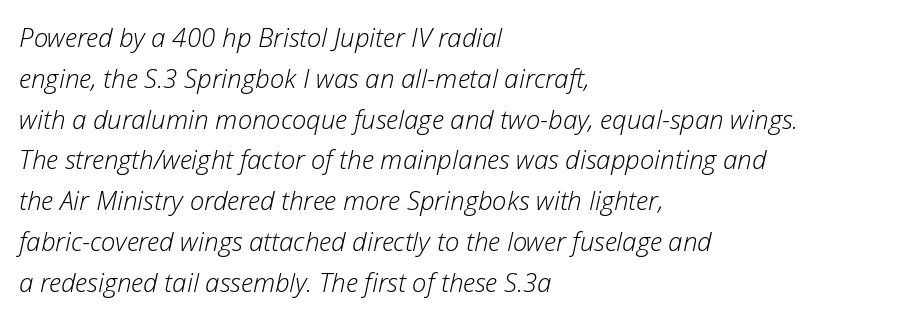
{"italic": "yes", "lean": "right", "slant_degrees": 12, "bold": "no", "underline": "no", "align": "left", "line_spacing": "normal", "line_spacing_ratio": 1.57, "letter_spacing": "normal", "letter_spacing_em": 0.0, "glyph_px": 26}
